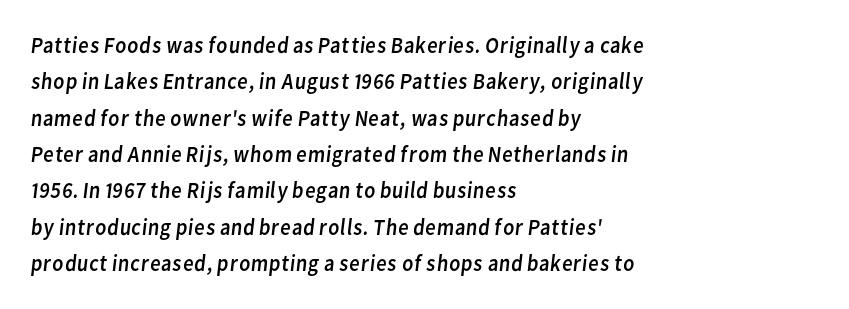
Does extra space separate the letters? No, they use regular spacing. This rendering features lettering with no underline. The font sits on the lighter half of the weight spectrum, regular included. Regular leading.
